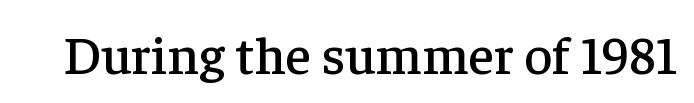
The image shows 54 px serif type, upright; set normal letter spacing, not underlined; low stroke contrast and a medium x-height.
